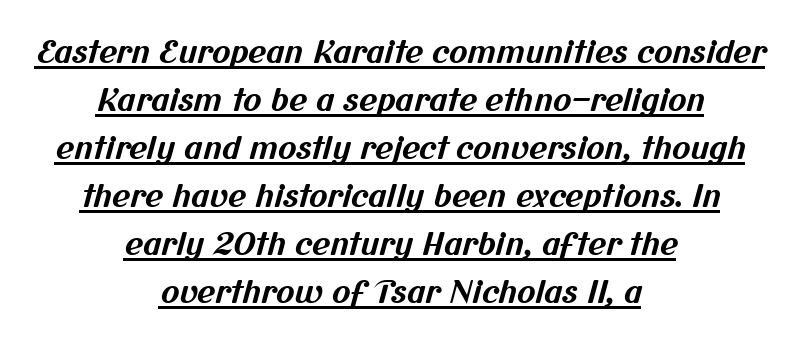
The image shows 31 px bold sans-serif type; set centered, normal line spacing (1.55x), normal letter spacing, underlined; medium stroke contrast and a medium x-height.
